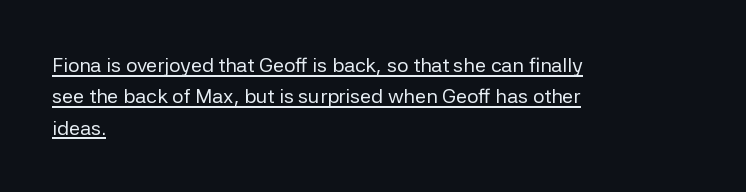
{"italic": "no", "bold": "no", "underline": "yes", "align": "left", "line_spacing": "normal", "line_spacing_ratio": 1.57, "letter_spacing": "normal", "letter_spacing_em": 0.0, "glyph_px": 20}
